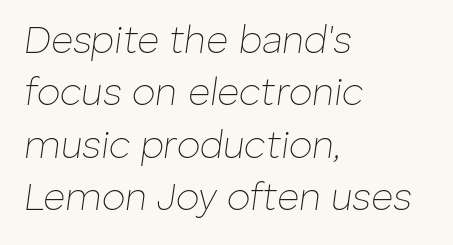
Q: Is the text bold? A: No.
Q: Is the text italic (slanted)? A: Yes, it leans right by about 8 degrees.
Q: Is the text underlined? A: No.
Q: How is the paragraph aligned? A: Left-aligned.
Q: Is the spacing between letters normal or unusually wide? A: Normal.
Q: Is the spacing between lines tight, normal or loose? A: Normal.
Q: Width (condensed, normal, or wide)? A: Normal.
Q: Stroke contrast? A: Low.
Q: x-height? A: Medium.
Q: Monospaced? A: No.
